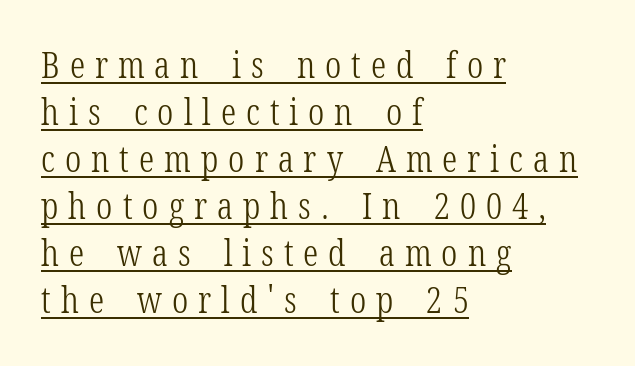
Q: Is the text bold? A: No.
Q: Is the text italic (slanted)? A: No, it is upright.
Q: Is the typeface a serif or a sans-serif typeface? A: Serif.
Q: Is the text underlined? A: Yes.
Q: How is the paragraph aligned? A: Left-aligned.
Q: Is the spacing between letters normal or unusually wide? A: Unusually wide.
Q: Is the spacing between lines tight, normal or loose? A: Normal.
Q: Width (condensed, normal, or wide)? A: Condensed.
Q: Stroke contrast? A: Low.
Q: x-height? A: Medium.
Q: Monospaced? A: No.
